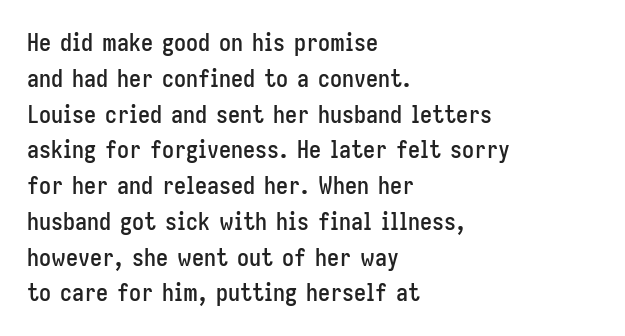
{"italic": "no", "underline": "no", "align": "left", "line_spacing": "normal", "line_spacing_ratio": 1.49, "letter_spacing": "normal", "letter_spacing_em": 0.0, "glyph_px": 24}
